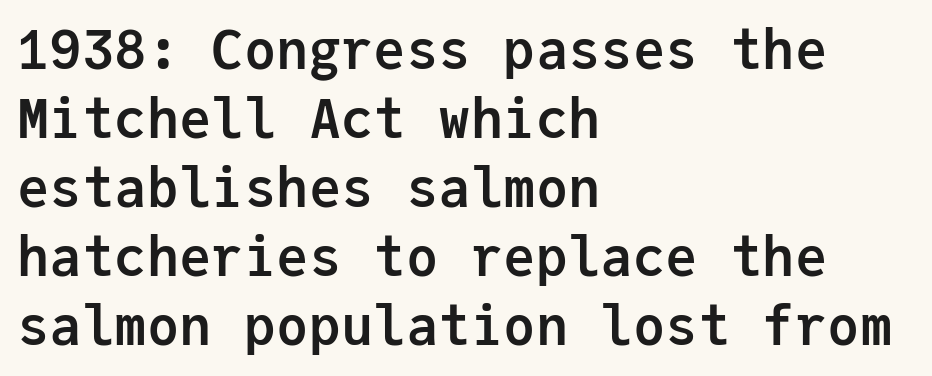
The image shows 54 px semibold sans-serif type, upright, monospaced; set left-aligned, normal line spacing (1.28x), normal letter spacing, not underlined; low stroke contrast and a medium x-height.
